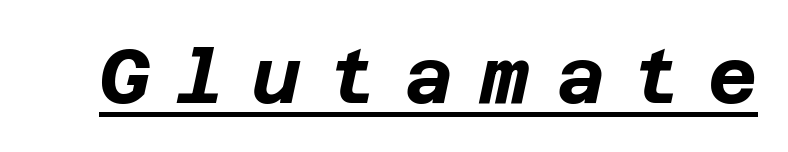
{"italic": "yes", "lean": "right", "slant_degrees": 12, "bold": "yes", "weight": "bold", "width": "normal", "stroke_contrast": "low", "x_height": "large", "underline": "yes", "letter_spacing": "wide", "letter_spacing_em": 0.35, "glyph_px": 76}
